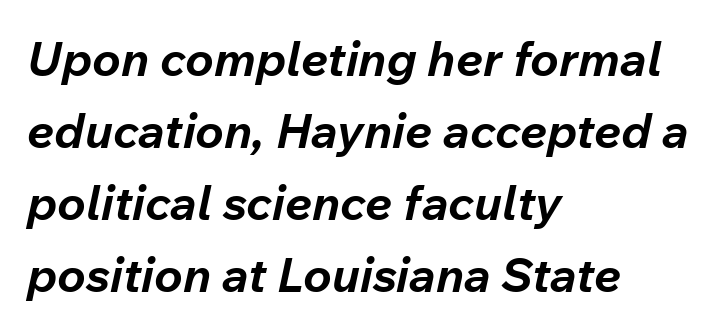
These lines stack with their left ends in a neat column. Bare-footed words on every line. The rendering keeps characters at their native spacing. Leading: standard.
